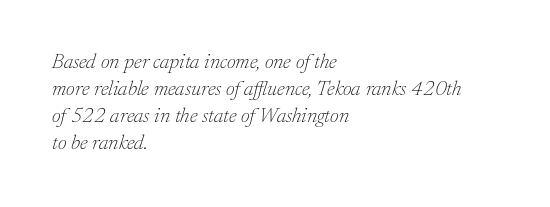
This sample uses plain, unmodified letter spacing. The specimen omits any rule beneath the text block's lines. Whoever set this chose a conventional vertical rhythm. The text carries the slant typical of an italic or oblique font. Heaviness? Minimal to ordinary, like unemphasized prose.
